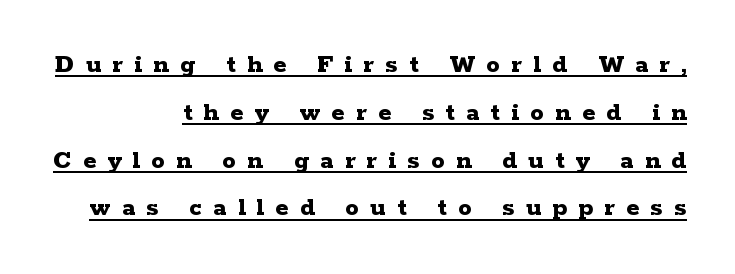
{"italic": "no", "bold": "yes", "underline": "yes", "align": "right", "line_spacing_ratio": 1.77, "letter_spacing": "wide", "letter_spacing_em": 0.42, "glyph_px": 27}
